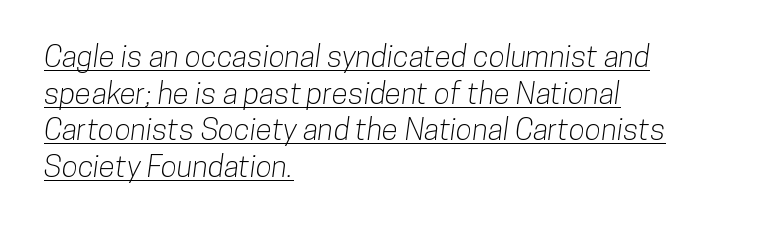
{"serif": "no", "width": "condensed", "stroke_contrast": "low", "x_height": "medium", "monospaced": "no", "underline": "yes", "align": "left", "line_spacing_ratio": 1.22, "letter_spacing": "normal", "letter_spacing_em": 0.0, "glyph_px": 30}
